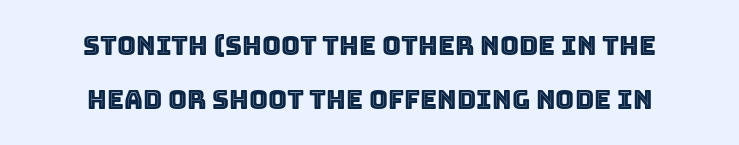
Q: Is the text italic (slanted)? A: No, it is upright.
Q: Is the text underlined? A: No.
Q: How is the paragraph aligned? A: Centered.
Q: Is the spacing between letters normal or unusually wide? A: Normal.
Q: Is the spacing between lines tight, normal or loose? A: Loose.
